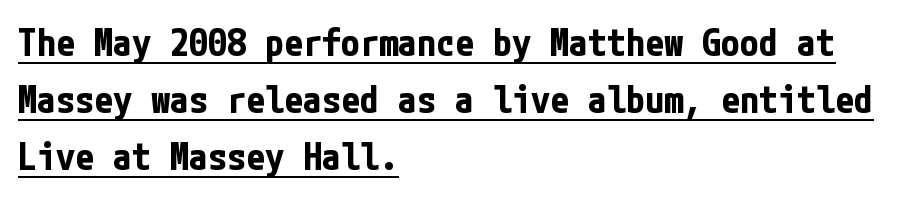
Posture: upright roman. Glyph-to-glyph distance matches everyday printed text. Typographic density is high because the face is bold. Every row of glyphs begins at an identical x-position on the left. Students, observe the line beneath the letters — that is underlining.
